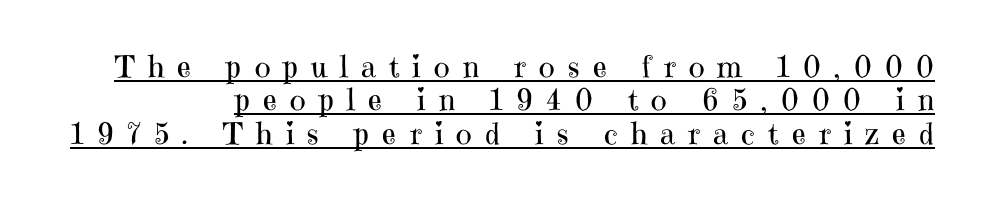
{"serif": "yes", "italic": "no", "bold": "no", "weight": "regular", "width": "normal", "stroke_contrast": "high", "x_height": "medium", "monospaced": "no", "underline": "yes", "line_spacing": "tight", "line_spacing_ratio": 1.11, "letter_spacing": "wide", "letter_spacing_em": 0.44, "glyph_px": 30}
